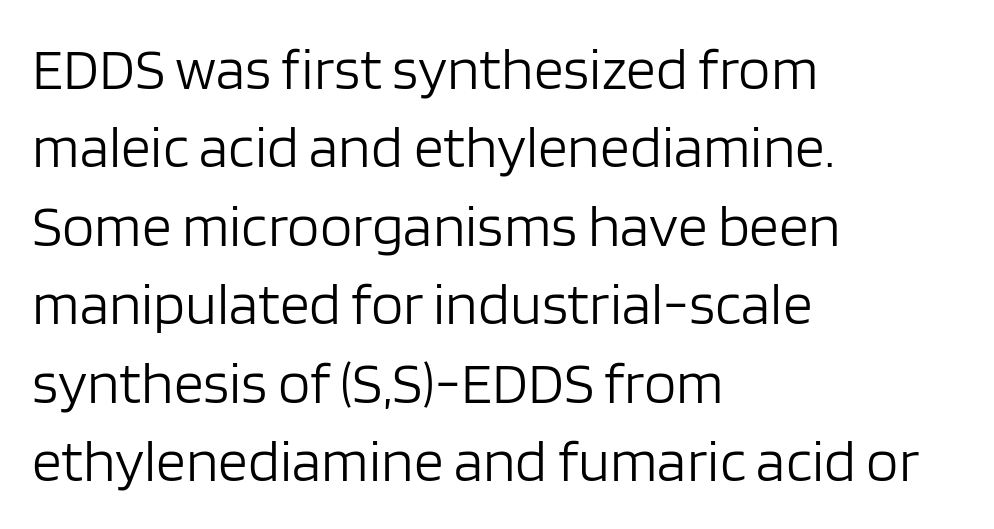
Q: Is the text bold? A: No.
Q: Is the text italic (slanted)? A: No, it is upright.
Q: Is the typeface a serif or a sans-serif typeface? A: Sans-serif.
Q: Is the text underlined? A: No.
Q: How is the paragraph aligned? A: Left-aligned.
Q: Is the spacing between letters normal or unusually wide? A: Normal.
Q: Is the spacing between lines tight, normal or loose? A: Normal.
Q: Width (condensed, normal, or wide)? A: Normal.
Q: Stroke contrast? A: Low.
Q: x-height? A: Large.
Q: Monospaced? A: No.
